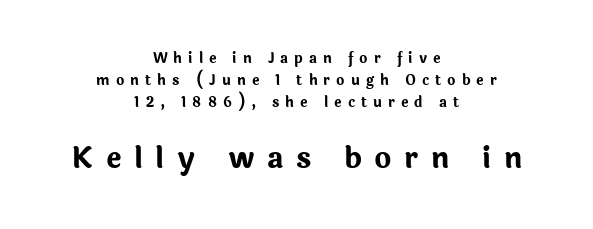
Inter-character spacing is expanded well beyond the font's built-in metrics. Vertically, the passage feels balanced, rows spaced as you'd expect. Scale increases going downward across the two blocks. The paragraph shown floats in the horizontal middle. Think of a printed novel: that variable character pitch is what you see here. The designer went with a sans here, leaving each stem footless.
